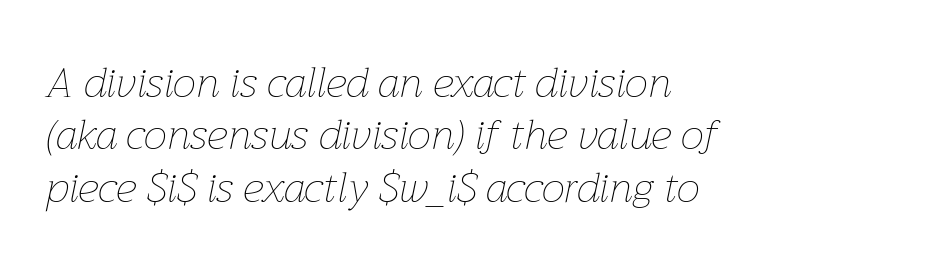
Heaviness? Minimal to ordinary, like unemphasized prose. Every row of glyphs begins at an identical x-position on the left. Plain, unruled lines of type. Between one letter and the next there's only the usual sliver of space.
